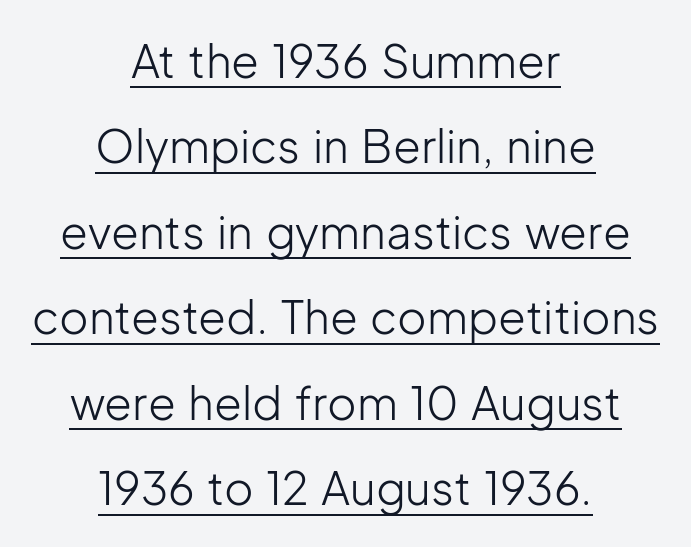
Compared with undecorated copy, this sample adds a rule below the words. This sample is center-justified, so both line endings float freely. Honestly, the letter spacing is just normal — you wouldn't notice it. A quiet, ordinary-to-light weight characterises the typeface. Does the lettering tilt? It doesn't — this is upright. The typeface chosen for these lines omits serifs.
